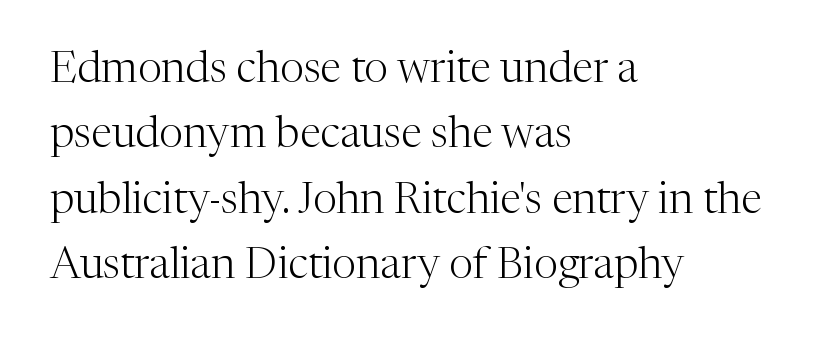
{"serif": "yes", "italic": "no", "bold": "no", "weight": "light", "width": "normal", "stroke_contrast": "medium", "x_height": "medium", "monospaced": "no", "underline": "no", "align": "left", "line_spacing": "normal", "line_spacing_ratio": 1.52, "letter_spacing": "normal", "letter_spacing_em": 0.0, "glyph_px": 43}
